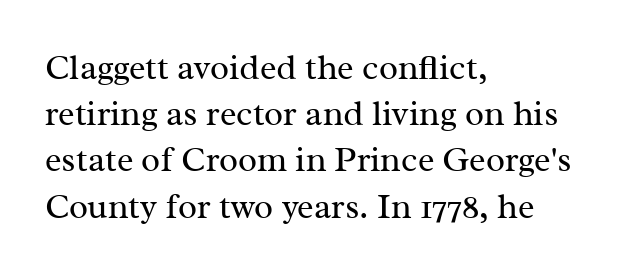
The image shows 35 px regular-weight serif type, upright; set left-aligned, normal line spacing (1.32x), normal letter spacing, not underlined; medium stroke contrast and a medium x-height.
